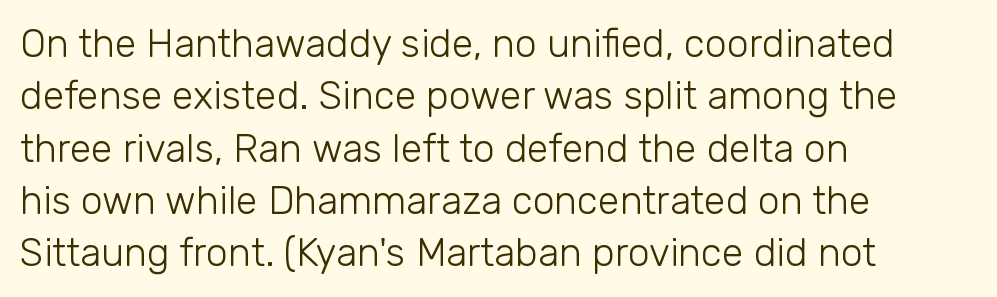
The image shows 39 px light sans-serif type, upright; set left-aligned, normal line spacing (1.34x), normal letter spacing, not underlined; low stroke contrast and a medium x-height.
